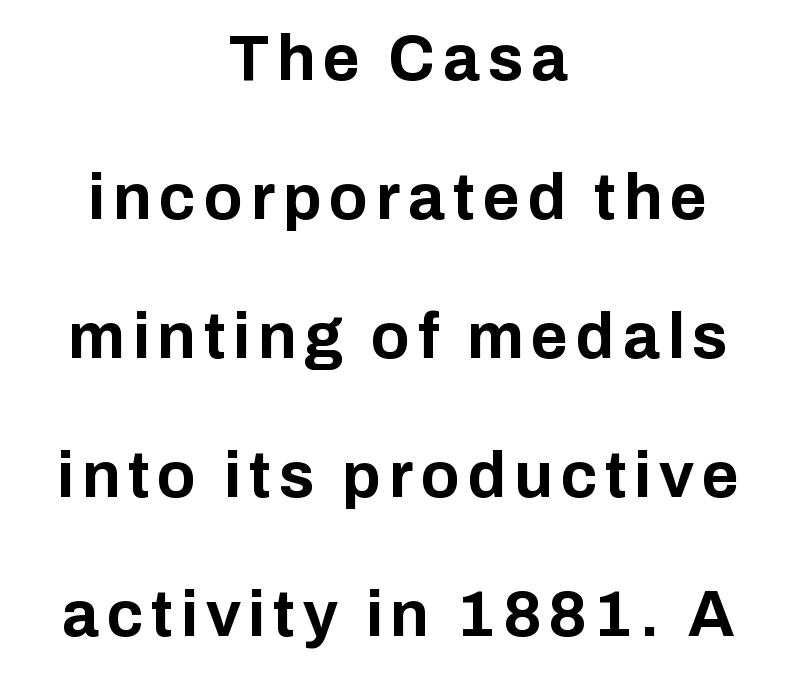
{"serif": "no", "italic": "no", "bold": "yes", "weight": "bold", "width": "normal", "stroke_contrast": "low", "x_height": "medium", "monospaced": "no", "underline": "no", "align": "center", "line_spacing": "loose", "line_spacing_ratio": 2.17, "glyph_px": 64}
